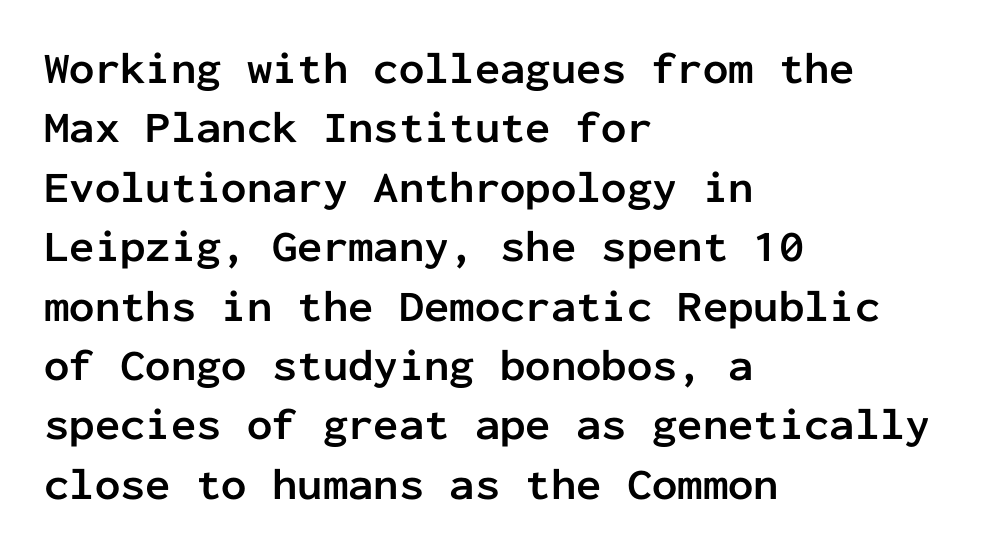
Q: Is the text bold? A: Yes.
Q: Is the text italic (slanted)? A: No, it is upright.
Q: Is the typeface a serif or a sans-serif typeface? A: Sans-serif.
Q: Is the text underlined? A: No.
Q: How is the paragraph aligned? A: Left-aligned.
Q: Is the spacing between letters normal or unusually wide? A: Normal.
Q: Is the spacing between lines tight, normal or loose? A: Normal.
Q: Width (condensed, normal, or wide)? A: Normal.
Q: Stroke contrast? A: Low.
Q: x-height? A: Medium.
Q: Monospaced? A: Yes.
